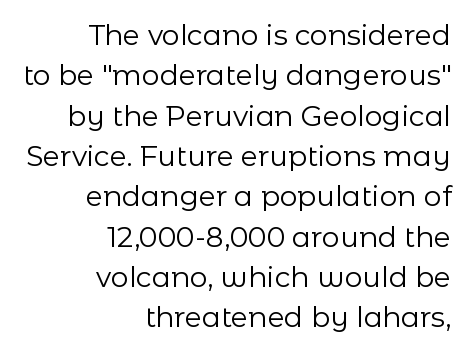
Is the block centered? No — it sits flush against the right margin. A sans-serif font was chosen for this passage. Vertically, the passage feels balanced, rows spaced as you'd expect. The letters look calm and open, with moderate or lighter stems.
